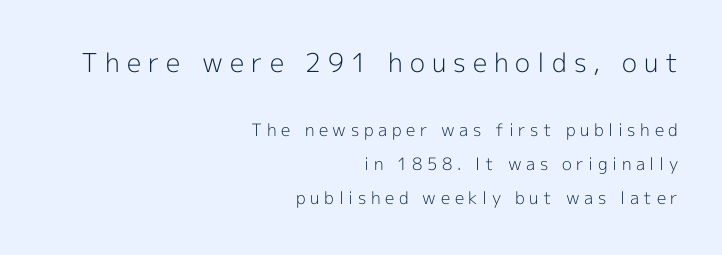
{"italic": "no", "bold": "no", "underline": "no", "align": "right", "line_spacing": "loose", "line_spacing_ratio": 2.01, "letter_spacing": "wide", "letter_spacing_em": 0.27, "larger_block": "first", "size_ratio": 1.53, "glyph_px": 26}
